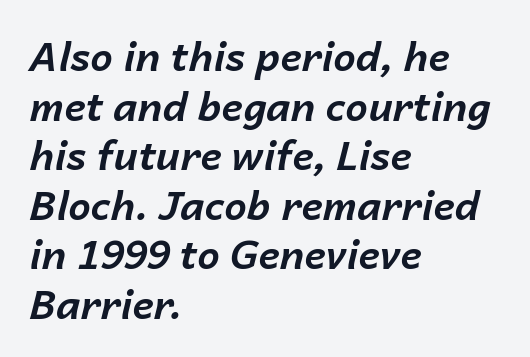
The image shows 40 px bold type, italic (leaning right); set left-aligned, line spacing 1.24x, normal letter spacing, not underlined; low stroke contrast and a medium x-height.
